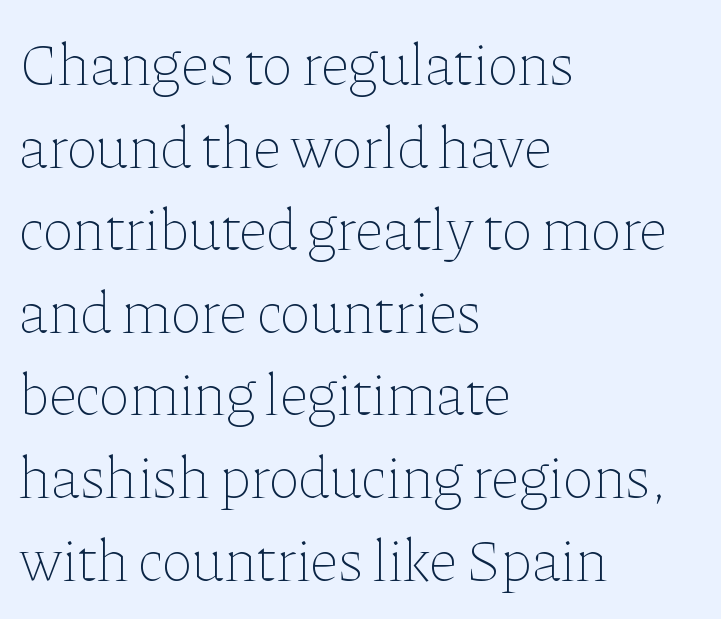
{"italic": "no", "bold": "no", "weight": "thin", "width": "normal", "stroke_contrast": "low", "x_height": "medium", "monospaced": "no", "underline": "no", "align": "left", "line_spacing": "normal", "line_spacing_ratio": 1.4, "letter_spacing": "normal", "letter_spacing_em": 0.0, "glyph_px": 59}
